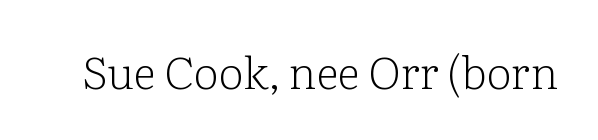
{"serif": "yes", "italic": "no", "bold": "no", "weight": "light", "width": "normal", "stroke_contrast": "low", "x_height": "medium", "monospaced": "no", "underline": "no", "letter_spacing": "normal", "letter_spacing_em": 0.0, "glyph_px": 45}
